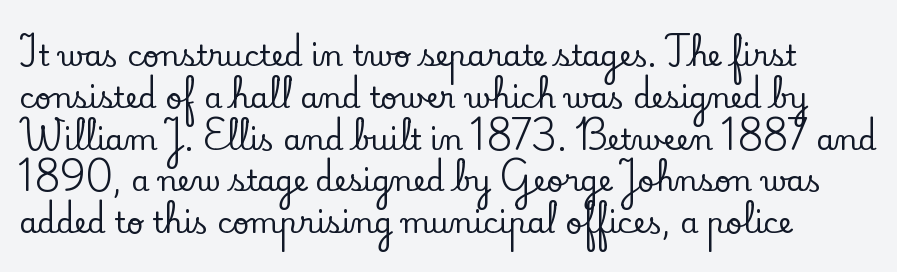
Q: Is the text italic (slanted)? A: No, it is upright.
Q: Is the typeface a serif or a sans-serif typeface? A: Serif.
Q: Is the text underlined? A: No.
Q: How is the paragraph aligned? A: Left-aligned.
Q: Is the spacing between letters normal or unusually wide? A: Normal.
Q: Is the spacing between lines tight, normal or loose? A: Normal.
Q: Width (condensed, normal, or wide)? A: Normal.
Q: Stroke contrast? A: Low.
Q: x-height? A: Small.
Q: Monospaced? A: No.
